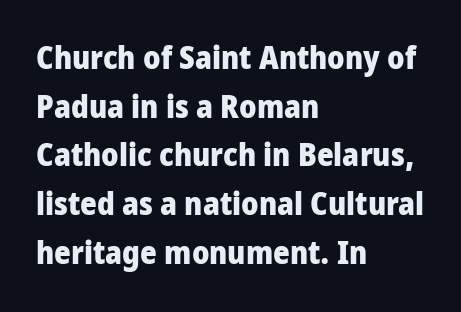
The image shows 32 px heavy, condensed sans-serif type, upright; set left-aligned, normal line spacing (1.52x), normal letter spacing, not underlined; low stroke contrast and a large x-height.
